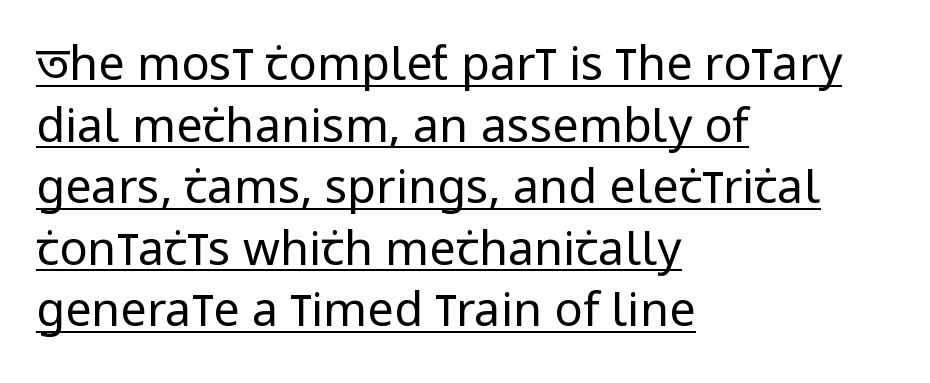
The image shows 47 px regular-weight, condensed sans-serif type, upright; set left-aligned, normal line spacing (1.31x), normal letter spacing, underlined; low stroke contrast and a large x-height.
